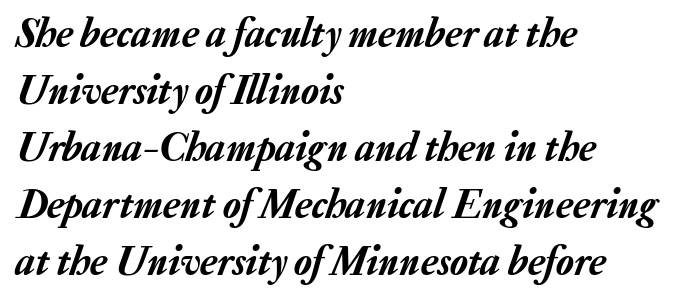
The image shows 41 px text type, italic (leaning right); set left-aligned, normal line spacing (1.39x), normal letter spacing, not underlined; low stroke contrast and a medium x-height.
